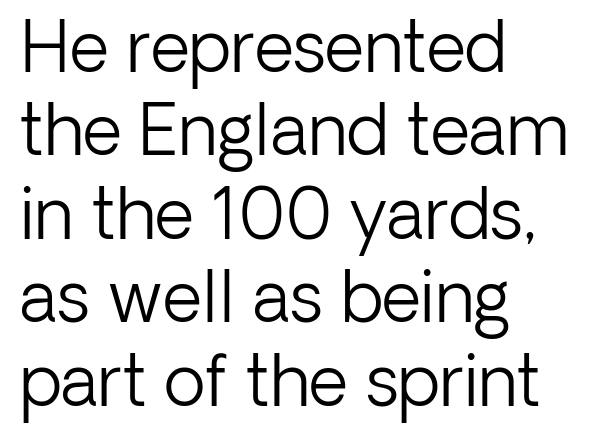
Q: Is the text bold? A: No.
Q: Is the text italic (slanted)? A: No, it is upright.
Q: Is the typeface a serif or a sans-serif typeface? A: Sans-serif.
Q: Is the text underlined? A: No.
Q: How is the paragraph aligned? A: Left-aligned.
Q: Is the spacing between letters normal or unusually wide? A: Normal.
Q: Width (condensed, normal, or wide)? A: Normal.
Q: Stroke contrast? A: Low.
Q: x-height? A: Medium.
Q: Monospaced? A: No.
